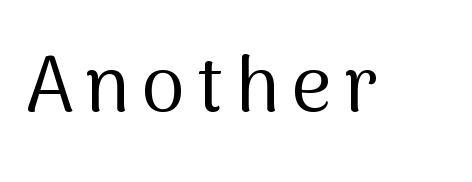
{"serif": "no", "italic": "no", "bold": "no", "weight": "regular", "width": "normal", "stroke_contrast": "medium", "x_height": "medium", "monospaced": "no", "underline": "no", "glyph_px": 79}
